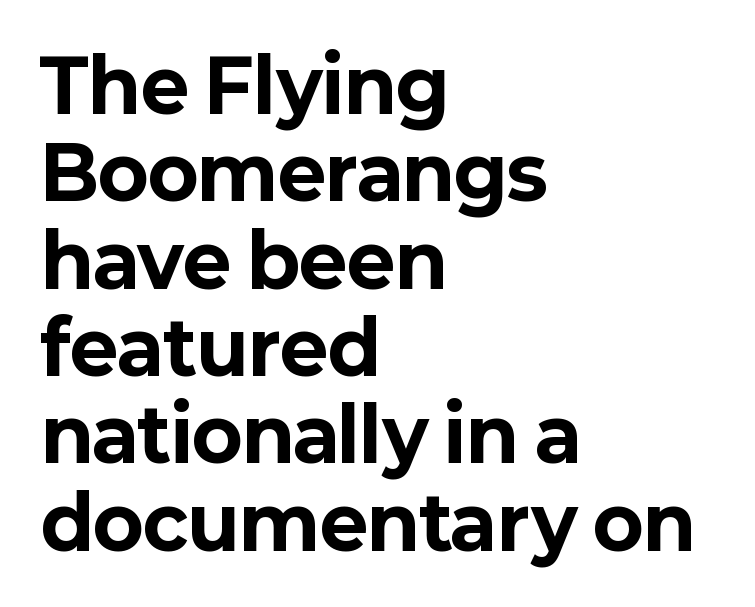
Note: no serifs on the glyphs. Words appear dense and cohesive because spacing is normal. The passage shown is emphatically bold. Nobody drew a line under any word here. Unlike italic type, these characters show no tilt at all.
